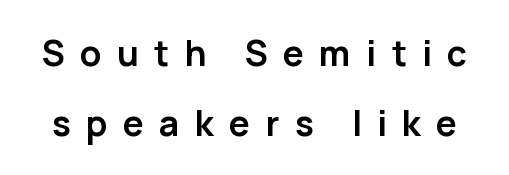
{"serif": "no", "italic": "no", "bold": "yes", "weight": "semibold", "width": "normal", "stroke_contrast": "low", "x_height": "medium", "monospaced": "no", "underline": "no", "line_spacing": "loose", "line_spacing_ratio": 1.99, "letter_spacing": "wide", "letter_spacing_em": 0.44, "glyph_px": 35}
